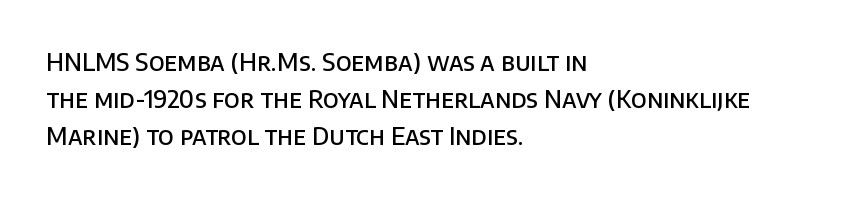
Leading matches the norm, producing a regular column. This is roman type, the default non-slanted kind. Students, note that the glyphs here touch the page at normal intervals. Anything drawn beneath the words? Only blank space.
